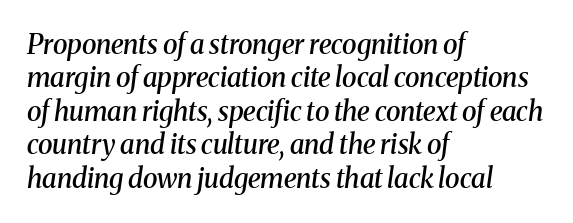
The image shows 27 px text type, italic (leaning right); set left-aligned, line spacing 1.24x, normal letter spacing, not underlined.
